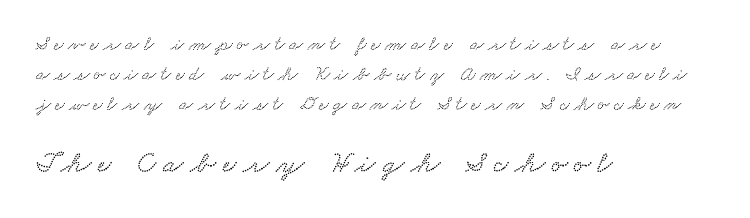
The image shows 30 px wide type; set left-aligned, normal line spacing (1.51x), unusually wide letter spacing (+0.23 em), not underlined; the second (bottom) block is 1.5x larger; low stroke contrast and a small x-height.
